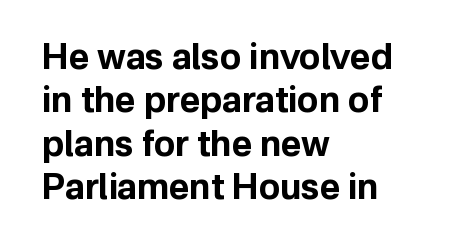
Q: Is the text bold? A: Yes.
Q: Is the text italic (slanted)? A: No, it is upright.
Q: Is the typeface a serif or a sans-serif typeface? A: Sans-serif.
Q: Is the text underlined? A: No.
Q: How is the paragraph aligned? A: Left-aligned.
Q: Is the spacing between letters normal or unusually wide? A: Normal.
Q: Width (condensed, normal, or wide)? A: Normal.
Q: Stroke contrast? A: Low.
Q: x-height? A: Medium.
Q: Monospaced? A: No.
